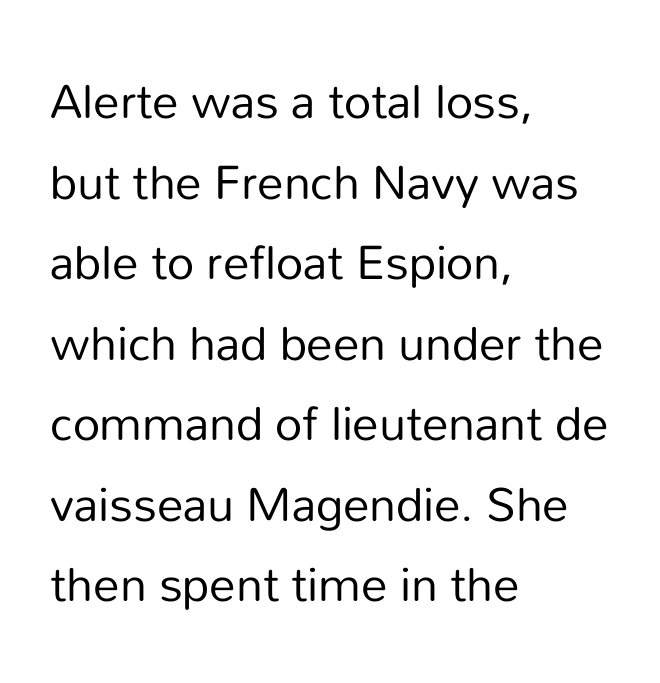
The image shows 53 px regular-weight sans-serif type, upright; set left-aligned, normal line spacing (1.52x), normal letter spacing, not underlined; low stroke contrast and a medium x-height.
